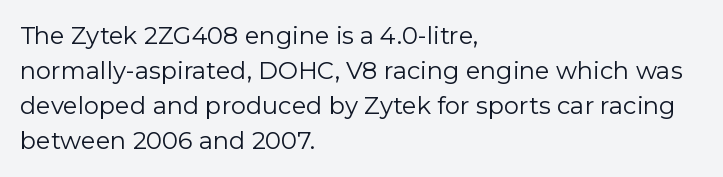
The image shows 24 px text type, upright; set left-aligned, normal line spacing (1.46x), normal letter spacing, not underlined.
